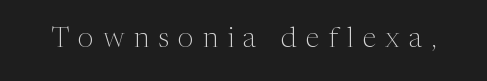
Q: Is the text bold? A: No.
Q: Is the text italic (slanted)? A: No, it is upright.
Q: Is the typeface a serif or a sans-serif typeface? A: Serif.
Q: Is the text underlined? A: No.
Q: Is the spacing between letters normal or unusually wide? A: Unusually wide.
Q: Width (condensed, normal, or wide)? A: Normal.
Q: Stroke contrast? A: Medium.
Q: x-height? A: Medium.
Q: Monospaced? A: No.
